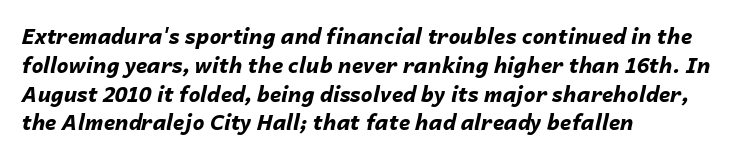
Q: Is the text bold? A: Yes.
Q: Is the text italic (slanted)? A: Yes, it leans right by about 14 degrees.
Q: Is the text underlined? A: No.
Q: How is the paragraph aligned? A: Left-aligned.
Q: Is the spacing between letters normal or unusually wide? A: Normal.
Q: Is the spacing between lines tight, normal or loose? A: Normal.
